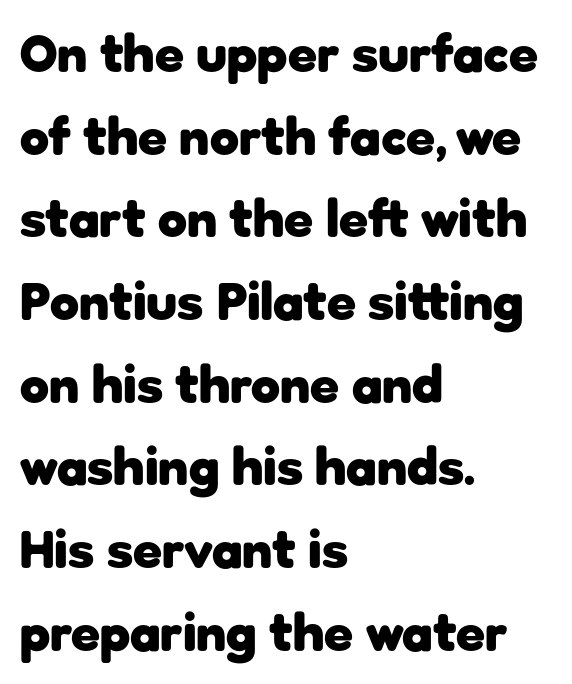
{"serif": "no", "italic": "no", "bold": "yes", "weight": "heavy", "width": "normal", "stroke_contrast": "low", "x_height": "medium", "monospaced": "no", "underline": "no", "align": "left", "line_spacing": "normal", "line_spacing_ratio": 1.56, "letter_spacing": "normal", "letter_spacing_em": 0.0, "glyph_px": 53}
